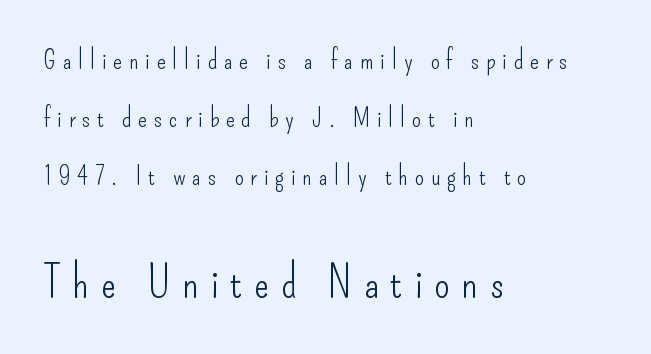
The image shows 45 px light, condensed sans-serif type, upright; set left-aligned, loose line spacing (2.24x), unusually wide letter spacing (+0.26 em), not underlined; the second (bottom) block is 1.73x larger; low stroke contrast and a small x-height.
